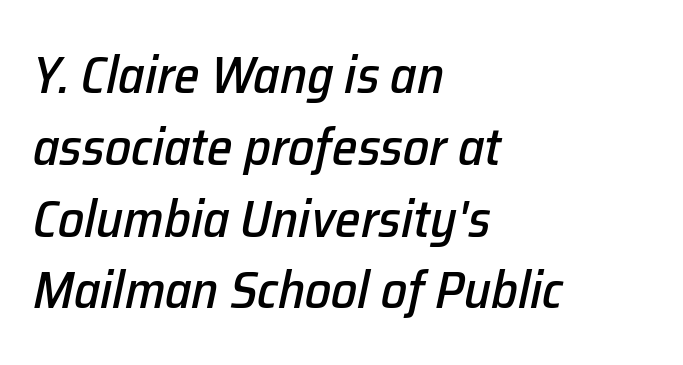
Q: Is the text italic (slanted)? A: Yes, it leans right by about 12 degrees.
Q: Is the text underlined? A: No.
Q: How is the paragraph aligned? A: Left-aligned.
Q: Is the spacing between letters normal or unusually wide? A: Normal.
Q: Is the spacing between lines tight, normal or loose? A: Normal.
Q: Width (condensed, normal, or wide)? A: Normal.
Q: Stroke contrast? A: Low.
Q: x-height? A: Medium.
Q: Monospaced? A: No.
